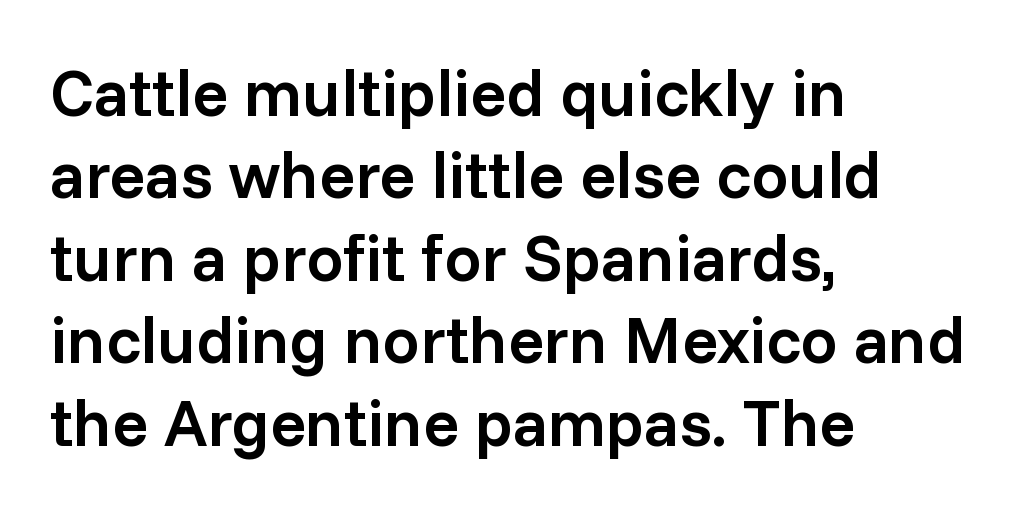
{"serif": "no", "italic": "no", "bold": "semi", "weight": "semibold", "width": "normal", "stroke_contrast": "low", "x_height": "medium", "monospaced": "no", "underline": "no", "align": "left", "line_spacing": "normal", "line_spacing_ratio": 1.25, "letter_spacing": "normal", "letter_spacing_em": 0.0, "glyph_px": 66}
